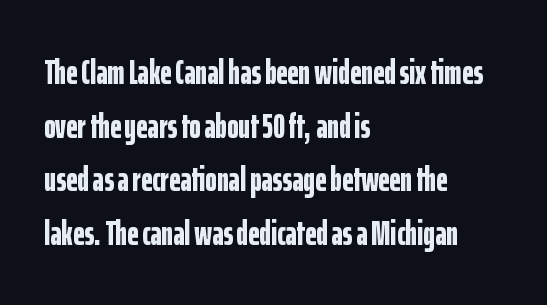
Q: Is the text bold? A: Yes.
Q: Is the text italic (slanted)? A: No, it is upright.
Q: Is the typeface a serif or a sans-serif typeface? A: Sans-serif.
Q: Is the text underlined? A: No.
Q: How is the paragraph aligned? A: Left-aligned.
Q: Is the spacing between letters normal or unusually wide? A: Normal.
Q: Is the spacing between lines tight, normal or loose? A: Normal.
Q: Width (condensed, normal, or wide)? A: Condensed.
Q: Stroke contrast? A: Low.
Q: x-height? A: Medium.
Q: Monospaced? A: No.
